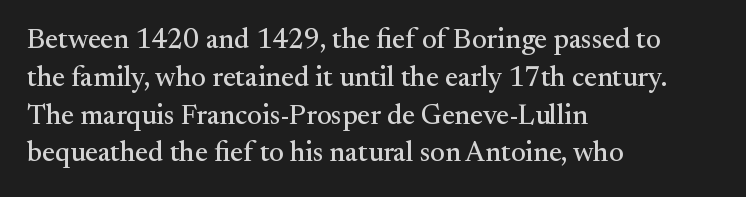
Default kerning and tracking; the words read as compact shapes. Little horizontal feet cap the strokes, marking this as serif type. The lines sit at an ordinary, default distance from one another. Has an underline been added? It has not.
